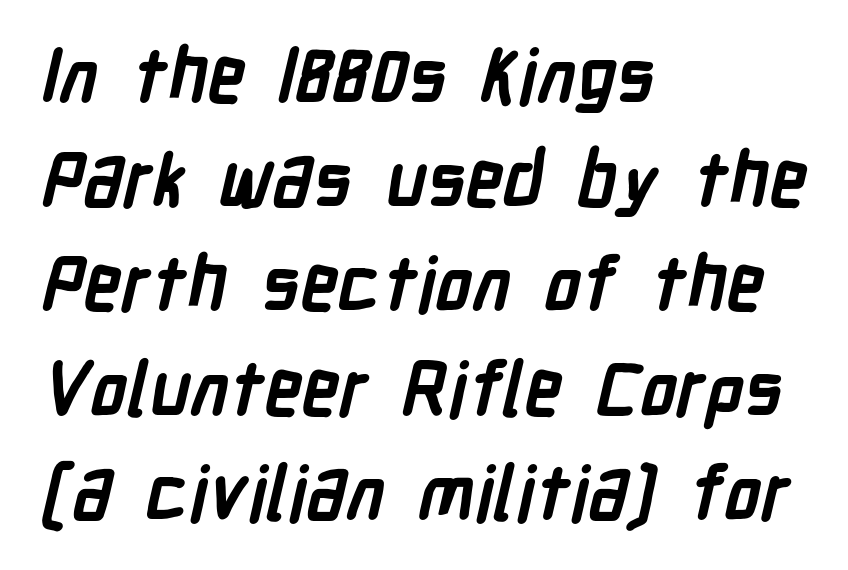
{"serif": "no", "bold": "yes", "weight": "semibold", "width": "condensed", "stroke_contrast": "low", "x_height": "medium", "monospaced": "no", "underline": "no", "align": "left", "line_spacing": "normal", "line_spacing_ratio": 1.39, "letter_spacing": "normal", "letter_spacing_em": 0.0, "glyph_px": 75}
